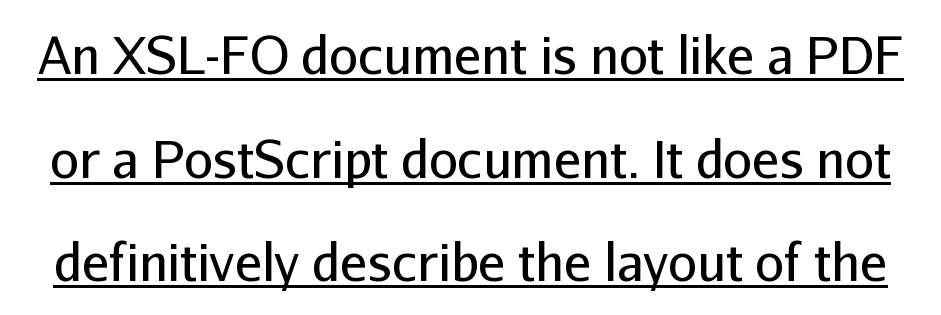
The tracking reads as untouched default to a designer's eye. Vertical strokes here are truly vertical. The rendering uses natural spacing where letterforms have individual widths. Font category for this specimen: sans-serif. The lettering is marked with a stroke running underneath it.
